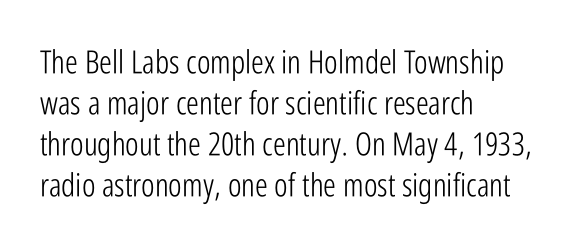
{"serif": "no", "italic": "no", "bold": "no", "weight": "light", "width": "condensed", "stroke_contrast": "low", "x_height": "medium", "monospaced": "no", "underline": "no", "align": "left", "line_spacing": "normal", "line_spacing_ratio": 1.28, "letter_spacing": "normal", "letter_spacing_em": 0.0, "glyph_px": 32}
